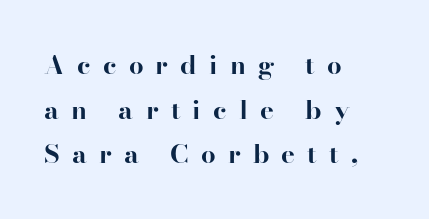
The paragraph shown leans on its left margin. These lines have a slow, spaced-out rhythm from letter to letter. These lines were composed using upright roman letters. The foot of each line stays bare and open. Plenty of ink on the page — the face is bold.
